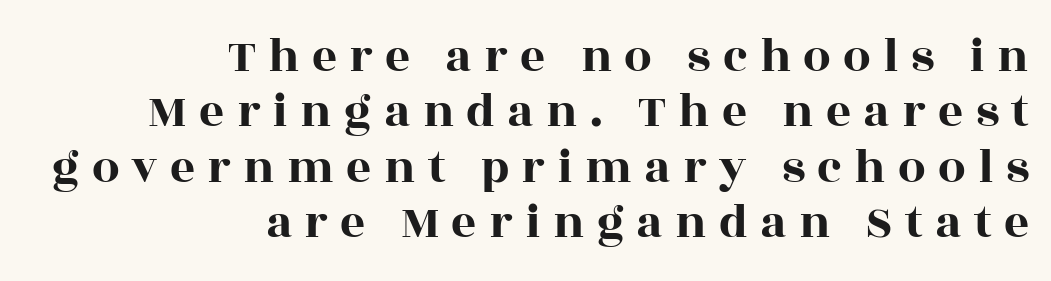
Q: Is the text italic (slanted)? A: No, it is upright.
Q: Is the typeface a serif or a sans-serif typeface? A: Serif.
Q: Is the text underlined? A: No.
Q: How is the paragraph aligned? A: Right-aligned.
Q: Is the spacing between letters normal or unusually wide? A: Unusually wide.
Q: Is the spacing between lines tight, normal or loose? A: Tight.
Q: Width (condensed, normal, or wide)? A: Wide.
Q: x-height? A: Large.
Q: Monospaced? A: No.
